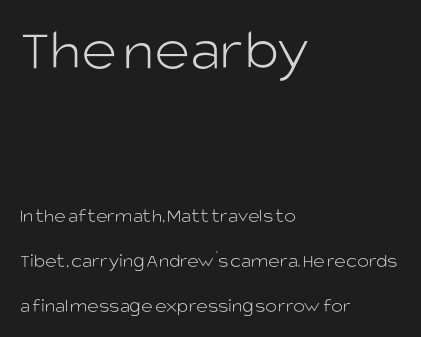
Q: Is the text bold? A: No.
Q: Is the text italic (slanted)? A: No, it is upright.
Q: Is the typeface a serif or a sans-serif typeface? A: Sans-serif.
Q: Is the text underlined? A: No.
Q: How is the paragraph aligned? A: Left-aligned.
Q: Is the spacing between letters normal or unusually wide? A: Normal.
Q: Is the spacing between lines tight, normal or loose? A: Loose.
Q: Which block of text is set in a larger size, the first (top) or the second (bottom)? A: The first (top) one.
Q: Width (condensed, normal, or wide)? A: Normal.
Q: Stroke contrast? A: Low.
Q: x-height? A: Large.
Q: Monospaced? A: No.
